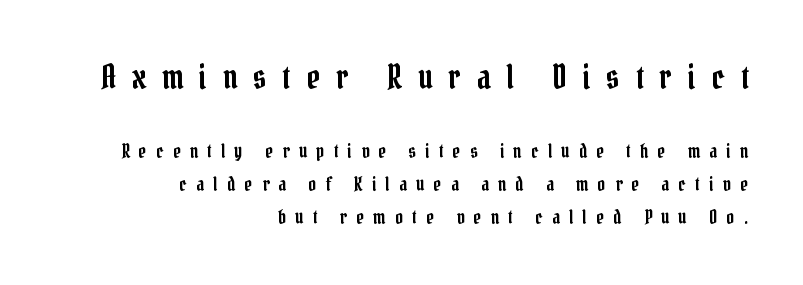
{"serif": "yes", "italic": "no", "width": "condensed", "stroke_contrast": "low", "x_height": "medium", "monospaced": "no", "underline": "no", "align": "right", "line_spacing_ratio": 1.72, "letter_spacing": "wide", "letter_spacing_em": 0.49, "larger_block": "first", "size_ratio": 1.74, "glyph_px": 33}
